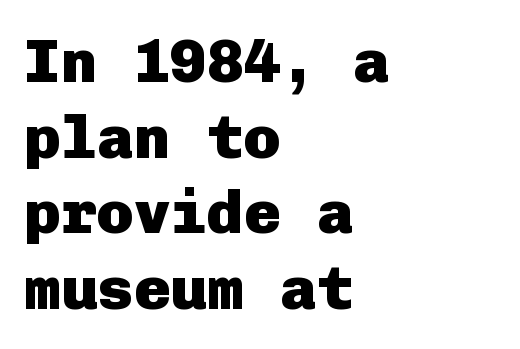
{"serif": "no", "italic": "no", "bold": "yes", "weight": "heavy", "width": "normal", "stroke_contrast": "low", "x_height": "medium", "underline": "no", "align": "left", "line_spacing_ratio": 1.24, "letter_spacing": "normal", "letter_spacing_em": 0.0, "glyph_px": 61}
